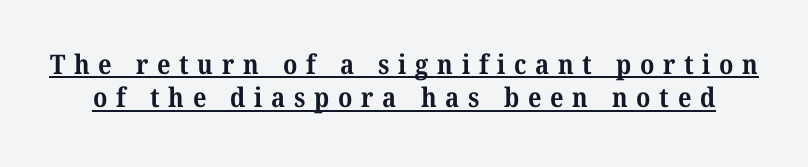
{"bold": "yes", "underline": "yes", "line_spacing_ratio": 1.24, "letter_spacing": "wide", "letter_spacing_em": 0.32, "glyph_px": 27}
